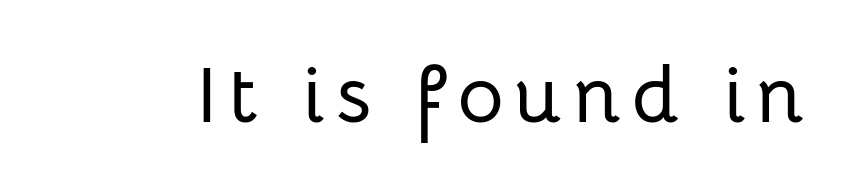
The area under the type is left untouched. This sample has the flowing, uneven cadence of proportional lettering. Are there feet on the stems? There aren't — it's a sans. Unlike italic type, these characters show no tilt at all.
